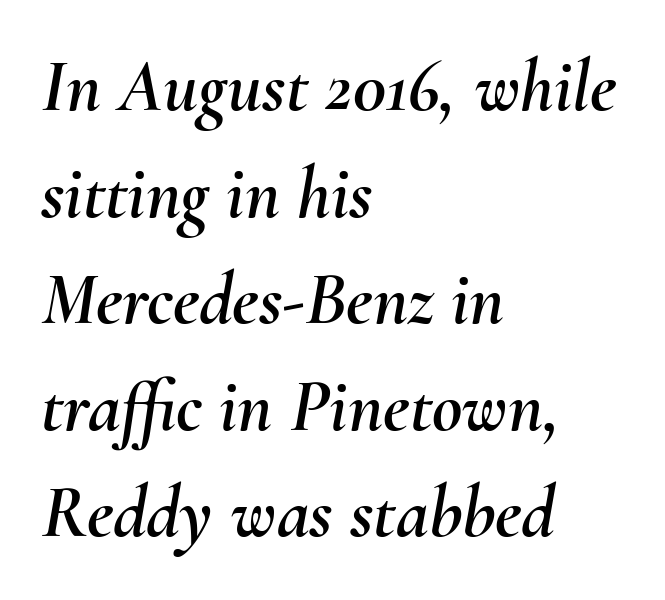
It's the slanting kind of type. The passage is arranged the way most books set body copy — flush left. You could not count columns in this text — the font is proportionally spaced. Students, observe: this is what conventionally led text looks like. Honestly, the letter spacing is just normal — you wouldn't notice it.
